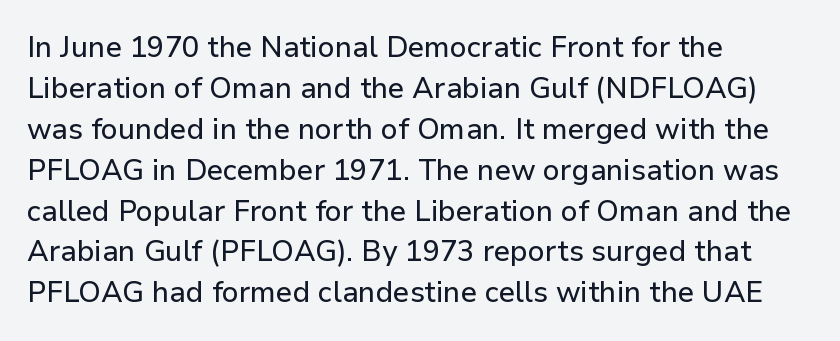
The image shows 29 px sans-serif type, upright; set left-aligned, normal line spacing (1.41x), normal letter spacing, not underlined; low stroke contrast and a medium x-height.
